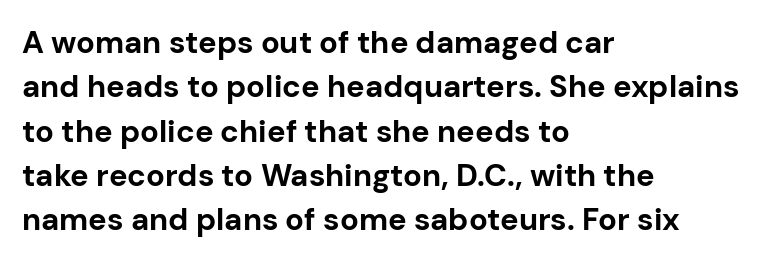
Q: Is the text bold? A: Yes.
Q: Is the text italic (slanted)? A: No, it is upright.
Q: Is the typeface a serif or a sans-serif typeface? A: Sans-serif.
Q: Is the text underlined? A: No.
Q: How is the paragraph aligned? A: Left-aligned.
Q: Is the spacing between letters normal or unusually wide? A: Normal.
Q: Is the spacing between lines tight, normal or loose? A: Normal.
Q: Width (condensed, normal, or wide)? A: Normal.
Q: Stroke contrast? A: Low.
Q: x-height? A: Medium.
Q: Monospaced? A: No.
